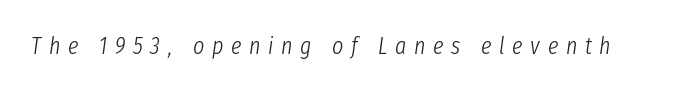
The image shows 24 px text type, italic (leaning right); set unusually wide letter spacing (+0.32 em), not underlined.
